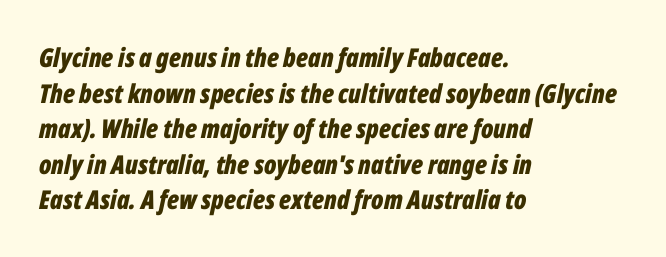
Compared with a centered layout, this one pins lines to the left instead. These lines carry a lot of weight — the face is fully bold. Yep, that's italic — everything's leaning. How are the letters spaced? Ordinarily, with no added tracking. The area under the type is left untouched. Summary of vertical rhythm: regular, with standard interline spacing.
